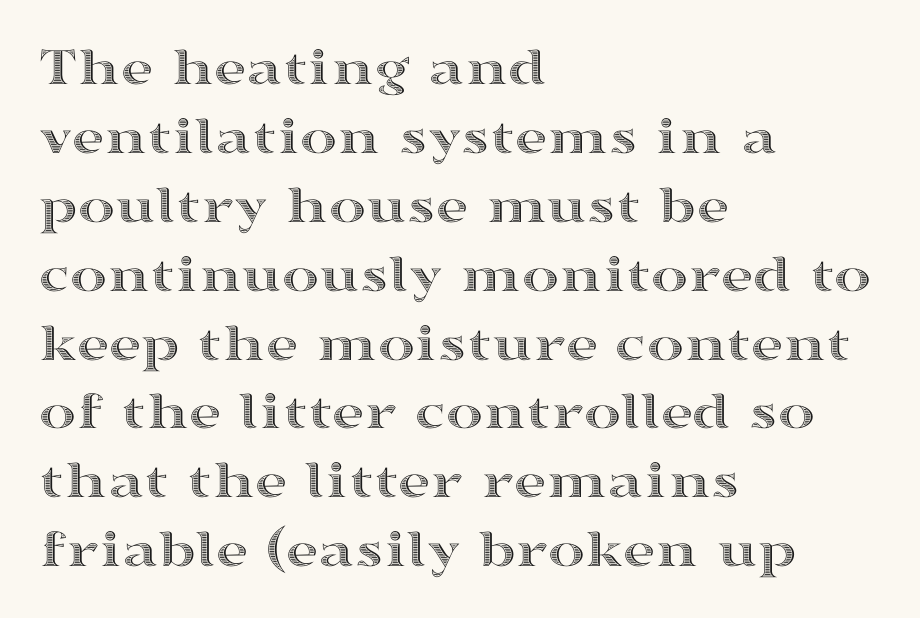
Short and long lines alike share a common starting point at left. The horizontal fit of the characters is conventional and even. The face used here is proportionally spaced, like ordinary book or web type. Descenders hang freely into open space. Is there any slant? The stems are plumb.
